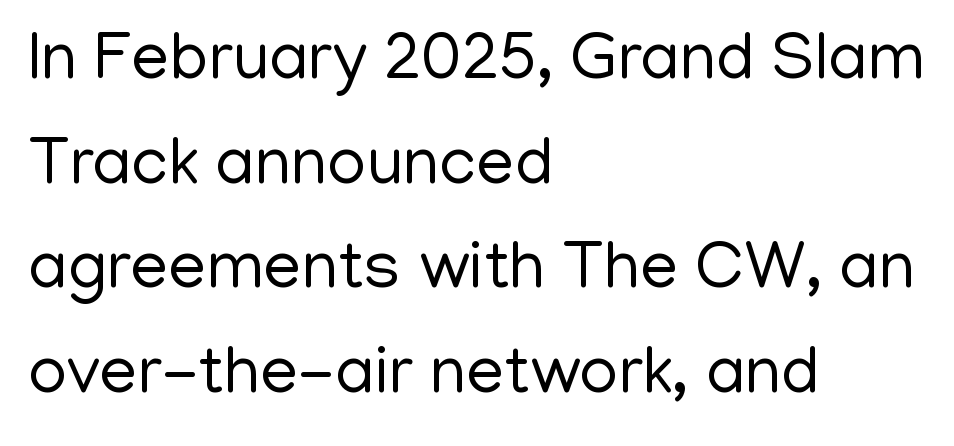
Q: Is the text bold? A: No.
Q: Is the text italic (slanted)? A: No, it is upright.
Q: Is the typeface a serif or a sans-serif typeface? A: Sans-serif.
Q: Is the text underlined? A: No.
Q: How is the paragraph aligned? A: Left-aligned.
Q: Is the spacing between letters normal or unusually wide? A: Normal.
Q: Is the spacing between lines tight, normal or loose? A: Normal.
Q: Width (condensed, normal, or wide)? A: Normal.
Q: Stroke contrast? A: Low.
Q: x-height? A: Medium.
Q: Monospaced? A: No.
